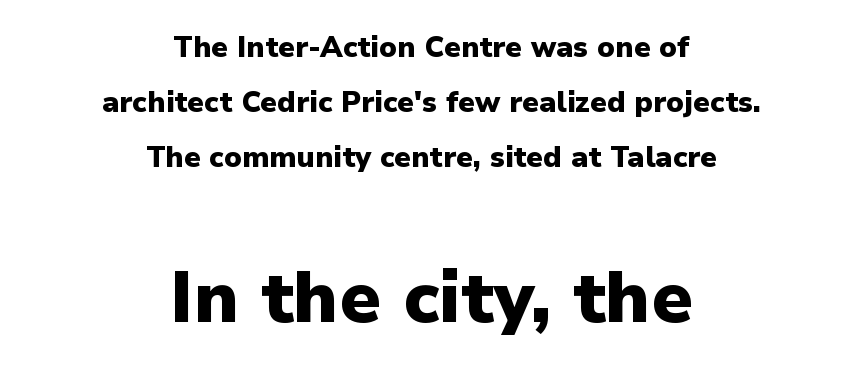
A bare baseline throughout the passage. The composition opens small and finishes big. Caption: standard tracking, unaltered. A sans-serif font was chosen for this passage.
